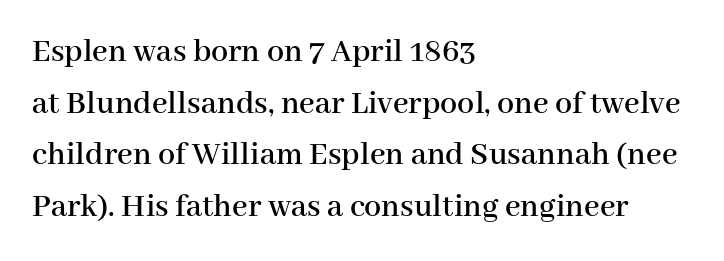
Q: Is the text italic (slanted)? A: No, it is upright.
Q: Is the typeface a serif or a sans-serif typeface? A: Serif.
Q: Is the text underlined? A: No.
Q: How is the paragraph aligned? A: Left-aligned.
Q: Is the spacing between letters normal or unusually wide? A: Normal.
Q: Is the spacing between lines tight, normal or loose? A: Normal.
Q: Width (condensed, normal, or wide)? A: Normal.
Q: Stroke contrast? A: High.
Q: x-height? A: Medium.
Q: Monospaced? A: No.
